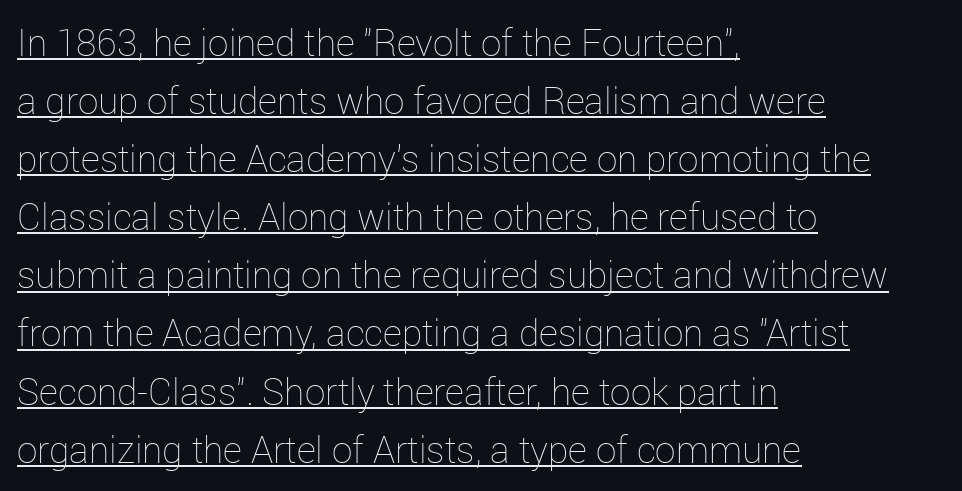
The image shows 37 px thin type, upright; set left-aligned, normal line spacing (1.57x), normal letter spacing, underlined; low stroke contrast and a medium x-height.
